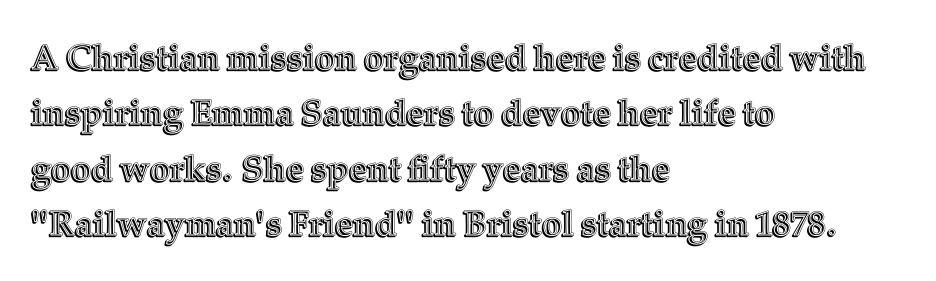
Q: Is the text italic (slanted)? A: No, it is upright.
Q: Is the text underlined? A: No.
Q: How is the paragraph aligned? A: Left-aligned.
Q: Is the spacing between letters normal or unusually wide? A: Normal.
Q: Is the spacing between lines tight, normal or loose? A: Normal.
Q: Width (condensed, normal, or wide)? A: Normal.
Q: x-height? A: Medium.
Q: Monospaced? A: No.
